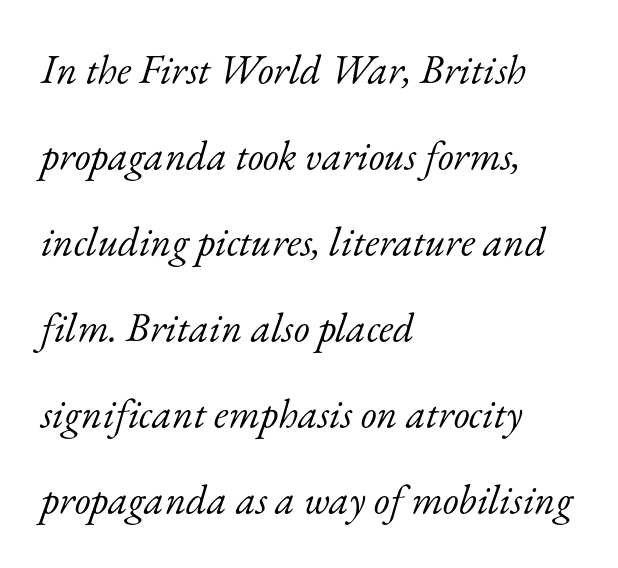
The image shows 41 px light serif type, italic (leaning right); set left-aligned, loose line spacing (2.1x), normal letter spacing, not underlined; low stroke contrast and a small x-height.
